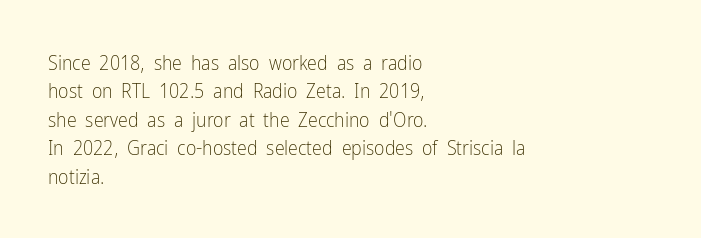
The image shows 20 px text type, upright; set left-aligned, normal line spacing (1.42x), normal letter spacing, not underlined.
